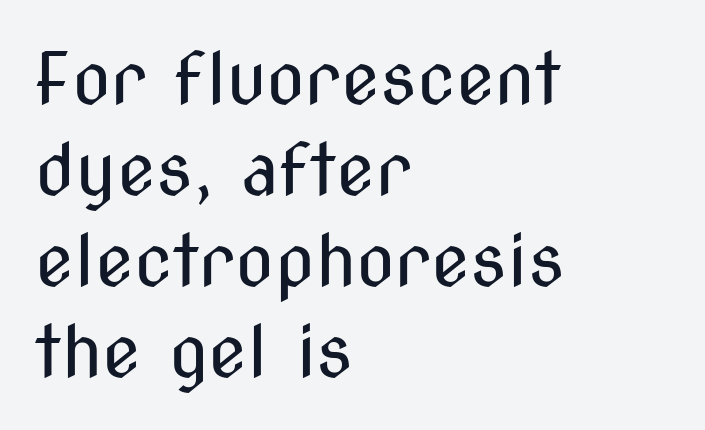
The image shows 71 px regular-weight, condensed sans-serif type, upright; set left-aligned, normal line spacing (1.28x), normal letter spacing, not underlined; medium stroke contrast and a medium x-height.
